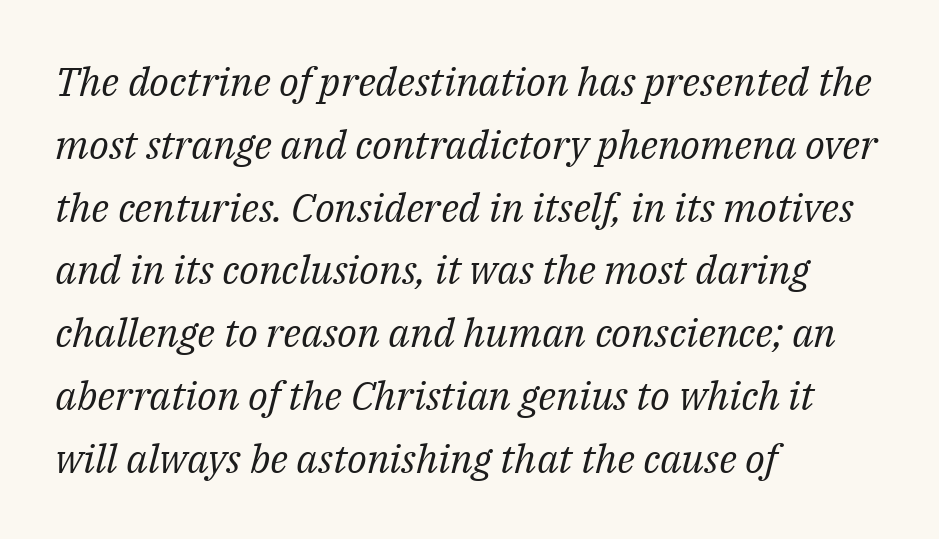
{"serif": "yes", "italic": "yes", "lean": "right", "slant_degrees": 14, "bold": "no", "weight": "regular", "width": "normal", "stroke_contrast": "medium", "x_height": "medium", "monospaced": "no", "underline": "no", "align": "left", "line_spacing": "normal", "line_spacing_ratio": 1.57, "letter_spacing": "normal", "letter_spacing_em": 0.0, "glyph_px": 40}
